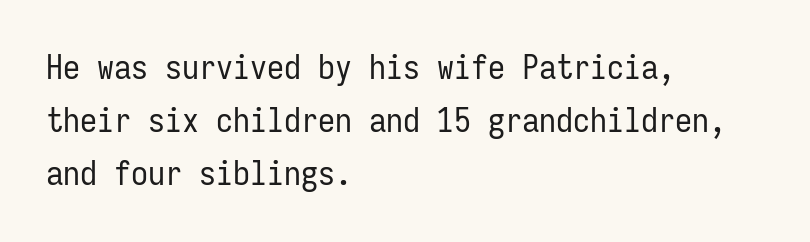
Compared with typical paragraphs, the rows here are spaced about the same. The glyphs in this specimen are sans serif. A student would call this left alignment; a typographer would say flush left, rag right. When letters stand straight like this, we call the style roman or upright. Between one letter and the next there's only the usual sliver of space.
